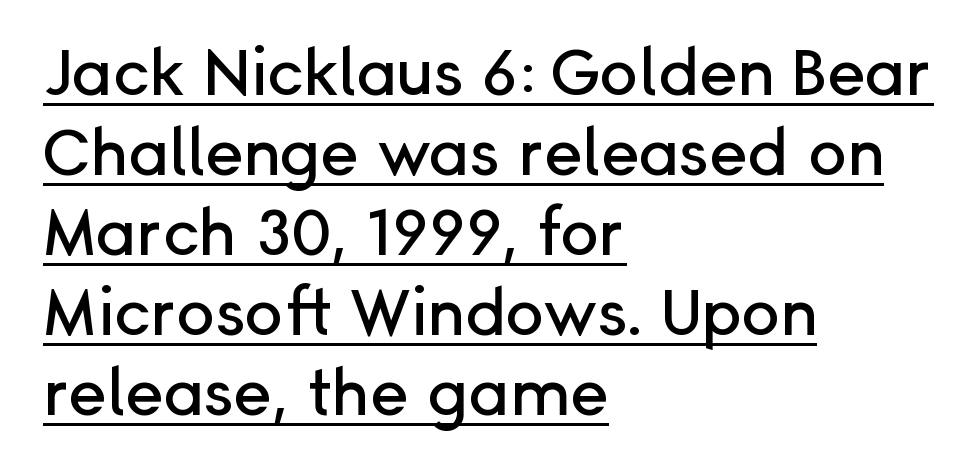
{"serif": "no", "italic": "no", "width": "normal", "stroke_contrast": "low", "x_height": "medium", "monospaced": "no", "underline": "yes", "align": "left", "line_spacing_ratio": 1.23, "letter_spacing": "normal", "letter_spacing_em": 0.0, "glyph_px": 65}
